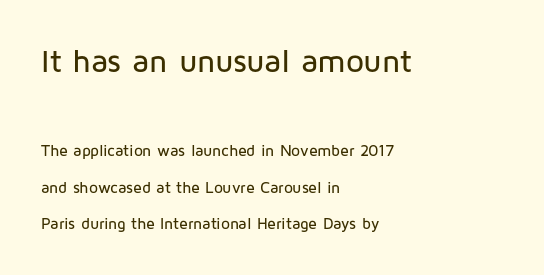
Q: Is the text italic (slanted)? A: No, it is upright.
Q: Is the typeface a serif or a sans-serif typeface? A: Sans-serif.
Q: Is the text underlined? A: No.
Q: How is the paragraph aligned? A: Left-aligned.
Q: Is the spacing between letters normal or unusually wide? A: Normal.
Q: Is the spacing between lines tight, normal or loose? A: Loose.
Q: Which block of text is set in a larger size, the first (top) or the second (bottom)? A: The first (top) one.
Q: Width (condensed, normal, or wide)? A: Normal.
Q: Stroke contrast? A: Low.
Q: x-height? A: Medium.
Q: Monospaced? A: No.
